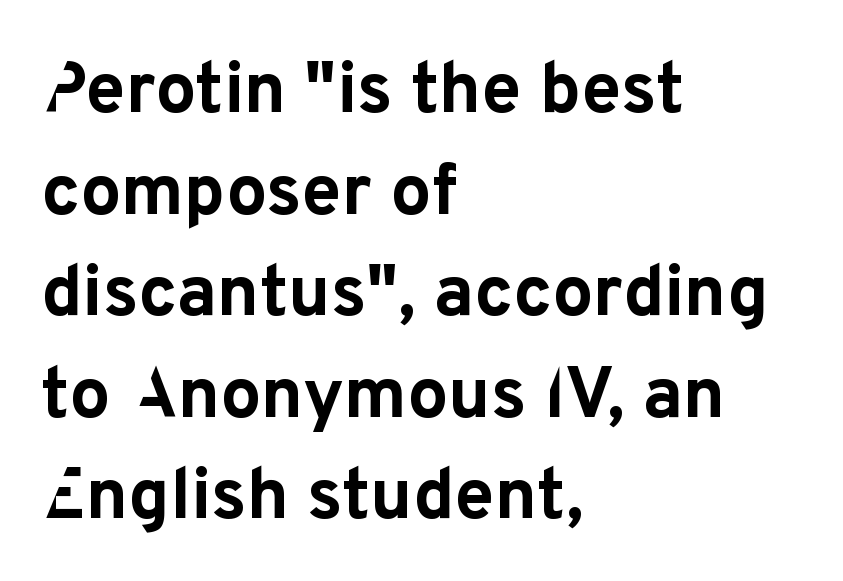
The letterforms sit shoulder to shoulder at normal distance. The specimen reads as upright at a glance. Its strokes are broad and dark, the hallmark of bold type. These lines sit exactly where default settings would place them.
